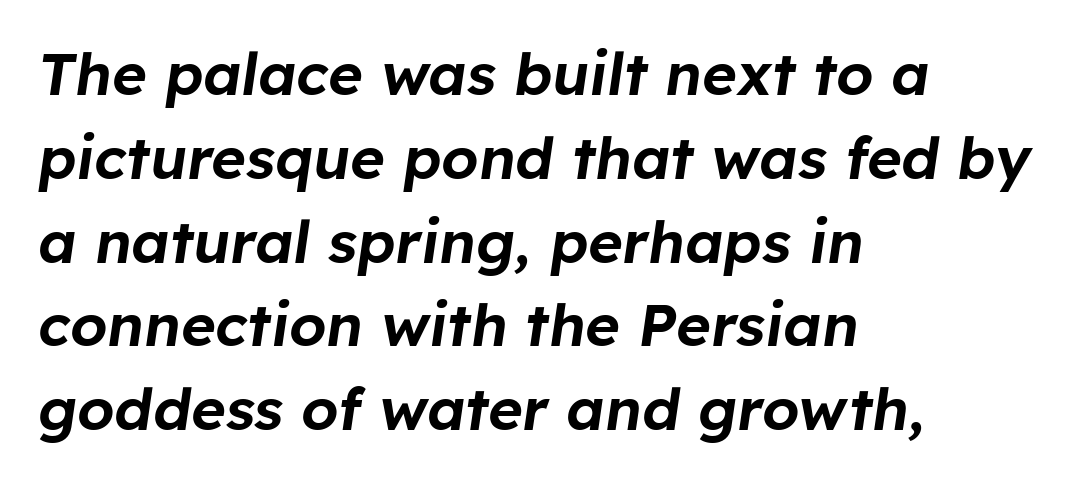
Short note: letters normally spaced. You can tell it's italic because the verticals aren't actually vertical. The rendering uses natural spacing where letterforms have individual widths. One glance says typical: line gaps are just what's usual.
